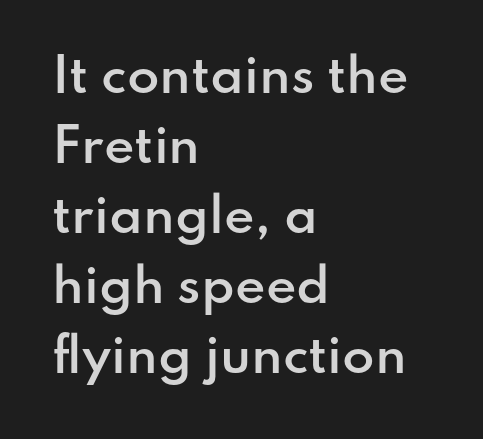
Q: Is the text bold? A: Semi-bold.
Q: Is the text italic (slanted)? A: No, it is upright.
Q: Is the typeface a serif or a sans-serif typeface? A: Sans-serif.
Q: Is the text underlined? A: No.
Q: How is the paragraph aligned? A: Left-aligned.
Q: Is the spacing between letters normal or unusually wide? A: Normal.
Q: Is the spacing between lines tight, normal or loose? A: Normal.
Q: Width (condensed, normal, or wide)? A: Normal.
Q: Stroke contrast? A: Low.
Q: x-height? A: Small.
Q: Monospaced? A: No.
